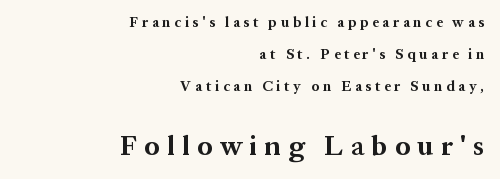
These words are printed bold, with thick strokes throughout. Horizontal alignment here is rightward, an uncommon choice for prose. Notice the wide empty band between every row — that's loose leading. Quick note: underline off. These lines were composed using upright roman letters. Between these two stacked blocks, the lower one wins on size.
